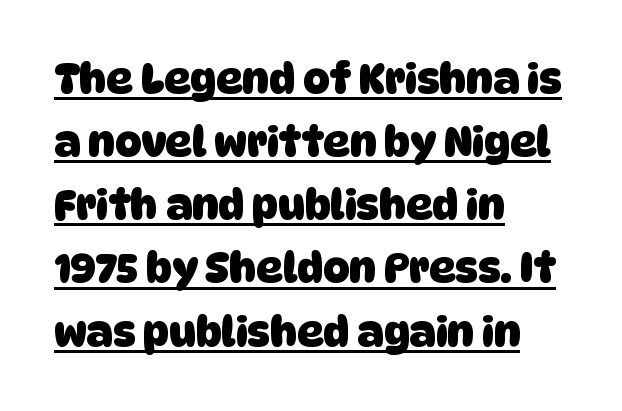
Q: Is the text bold? A: Yes.
Q: Is the typeface a serif or a sans-serif typeface? A: Sans-serif.
Q: Is the text underlined? A: Yes.
Q: How is the paragraph aligned? A: Left-aligned.
Q: Is the spacing between letters normal or unusually wide? A: Normal.
Q: Is the spacing between lines tight, normal or loose? A: Normal.
Q: Width (condensed, normal, or wide)? A: Normal.
Q: Stroke contrast? A: Low.
Q: x-height? A: Large.
Q: Monospaced? A: No.
